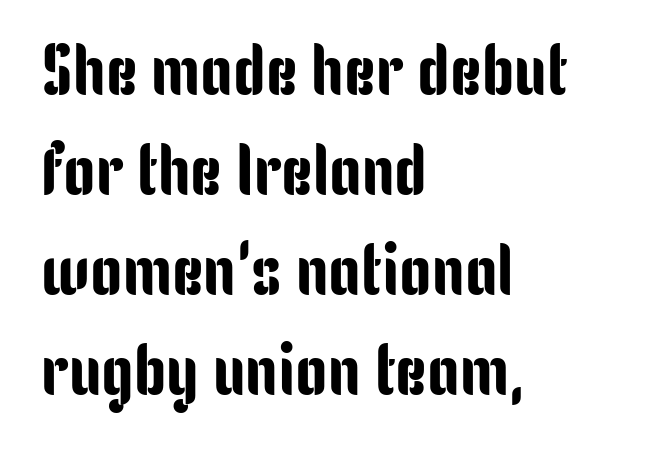
This sample keeps an unexceptional amount of space between lines. Letter spacing: default. Letterform terminals end flat and unadorned throughout the passage. Beneath every word, the page is bare.
